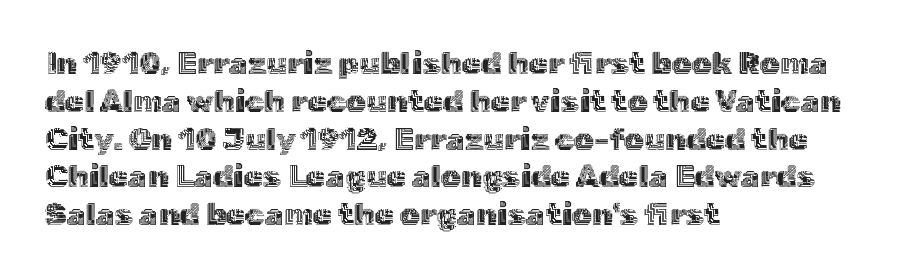
The image shows 31 px text type, upright; set left-aligned, line spacing 1.22x, normal letter spacing, not underlined; a medium x-height.
